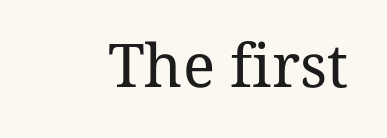
{"serif": "yes", "italic": "no", "bold": "no", "weight": "regular", "width": "normal", "stroke_contrast": "medium", "x_height": "medium", "monospaced": "no", "underline": "no", "letter_spacing": "normal", "letter_spacing_em": 0.0, "glyph_px": 60}
